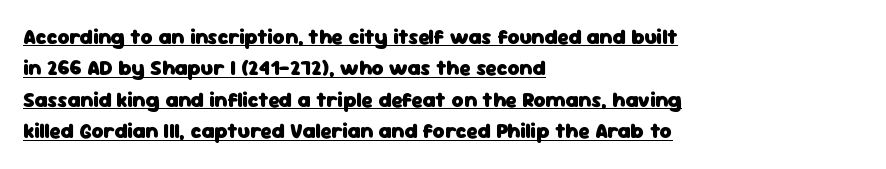
Students, this is bold: see how much ink each stroke carries. Rendered with straight, roman letterforms. This rendering features underlined lettering. Successive baselines arrive at the customary interval.
